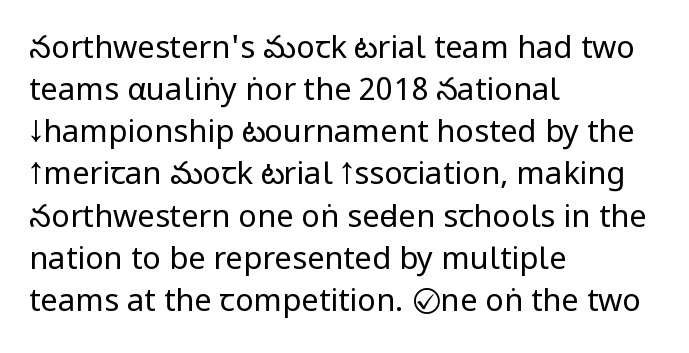
The image shows 31 px regular-weight, condensed sans-serif type, upright; set left-aligned, normal line spacing (1.36x), normal letter spacing, not underlined; low stroke contrast.
